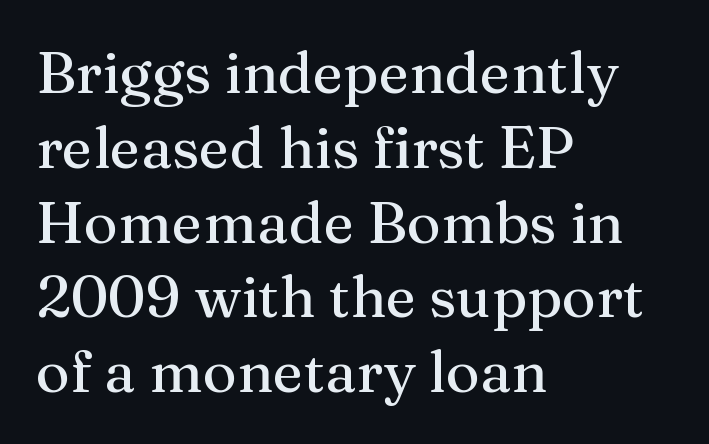
The image shows 58 px serif type, upright; set left-aligned, normal line spacing (1.29x), normal letter spacing, not underlined; medium stroke contrast and a medium x-height.
